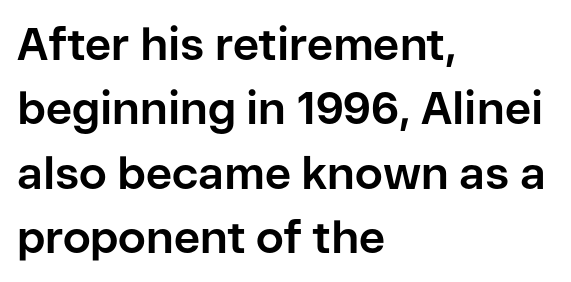
The image shows 45 px bold sans-serif type, upright; set left-aligned, normal line spacing (1.43x), normal letter spacing, not underlined; low stroke contrast and a medium x-height.
